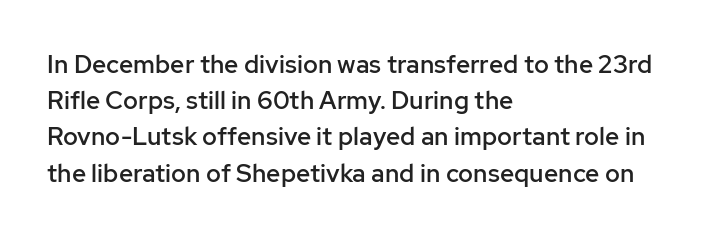
Q: Is the text bold? A: Semi-bold.
Q: Is the text italic (slanted)? A: No, it is upright.
Q: Is the text underlined? A: No.
Q: How is the paragraph aligned? A: Left-aligned.
Q: Is the spacing between letters normal or unusually wide? A: Normal.
Q: Is the spacing between lines tight, normal or loose? A: Normal.
